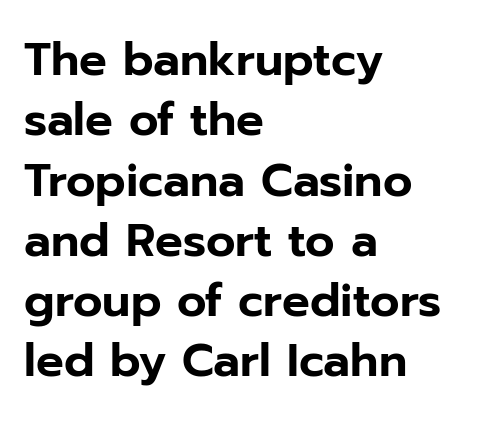
Quick note: underline off. One glance says typical: line gaps are just what's usual. Is the letter spacing exaggerated? No — it looks like the ordinary default. Which margin do the lines hug? The left one — the right edge is uneven. Every character sits straight up, as roman type does.
